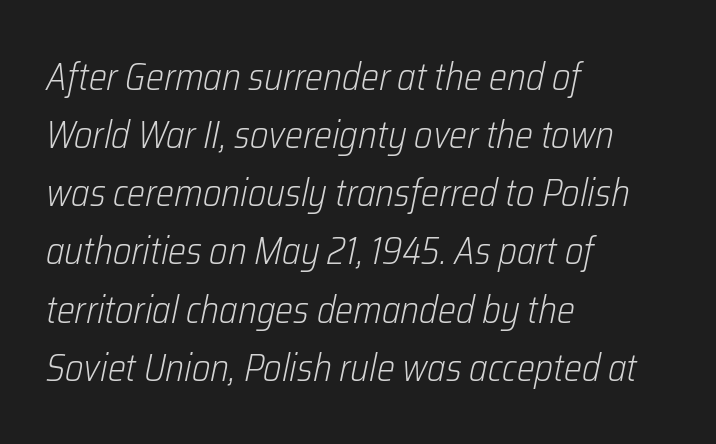
Quick note: interline space is typical. Line starts are locked; line ends wander. These lines keep a tight, regular rhythm from letter to letter. No extra ink here — the face is not bold. Emphasis-style slanted type is in use. The zone under the glyphs is completely vacant.
